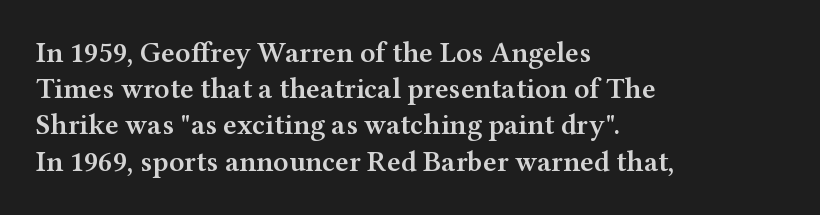
{"serif": "yes", "italic": "no", "bold": "semi", "weight": "semibold", "width": "wide", "stroke_contrast": "medium", "x_height": "medium", "monospaced": "no", "underline": "no", "align": "left", "line_spacing": "normal", "line_spacing_ratio": 1.25, "letter_spacing": "normal", "letter_spacing_em": 0.0, "glyph_px": 29}
